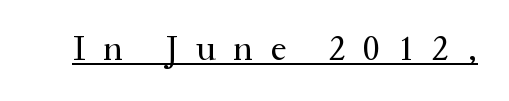
Q: Is the text bold? A: No.
Q: Is the text italic (slanted)? A: No, it is upright.
Q: Is the typeface a serif or a sans-serif typeface? A: Serif.
Q: Is the text underlined? A: Yes.
Q: Is the spacing between letters normal or unusually wide? A: Unusually wide.
Q: Width (condensed, normal, or wide)? A: Normal.
Q: Stroke contrast? A: Medium.
Q: x-height? A: Medium.
Q: Monospaced? A: No.
